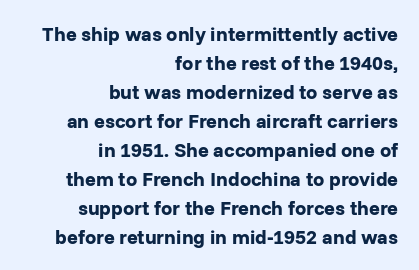
Q: Is the text bold? A: Yes.
Q: Is the text italic (slanted)? A: No, it is upright.
Q: Is the text underlined? A: No.
Q: How is the paragraph aligned? A: Right-aligned.
Q: Is the spacing between letters normal or unusually wide? A: Normal.
Q: Is the spacing between lines tight, normal or loose? A: Normal.
